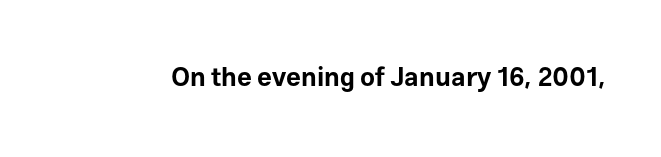
Q: Is the text bold? A: Yes.
Q: Is the text italic (slanted)? A: No, it is upright.
Q: Is the text underlined? A: No.
Q: Is the spacing between letters normal or unusually wide? A: Normal.
